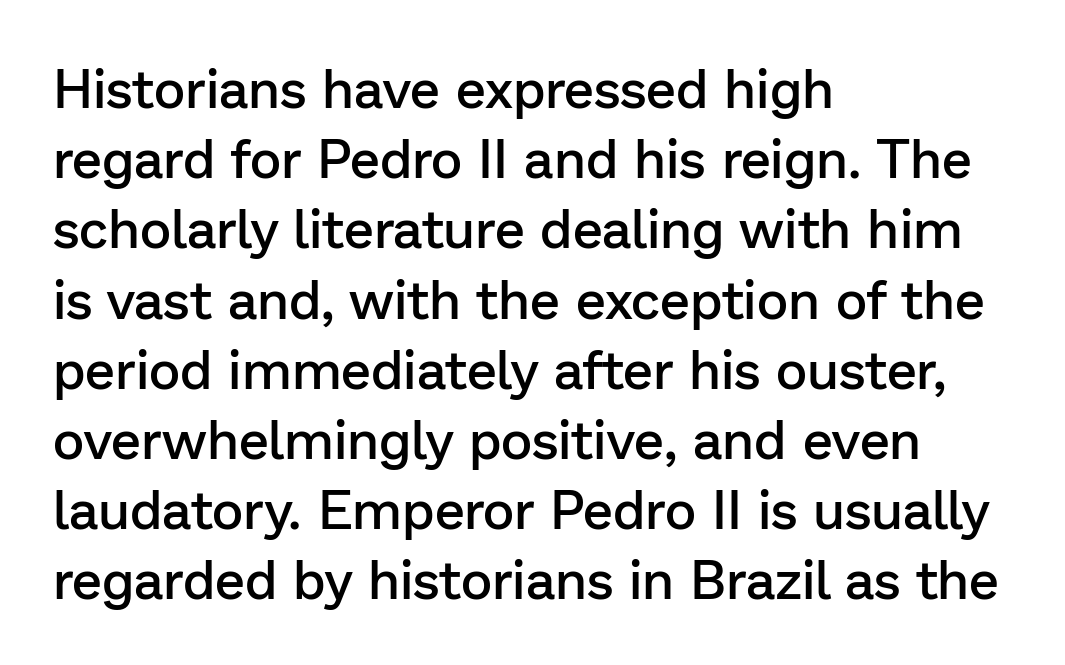
The image shows 54 px semibold sans-serif type, upright; set left-aligned, normal line spacing (1.3x), normal letter spacing, not underlined; low stroke contrast and a medium x-height.
